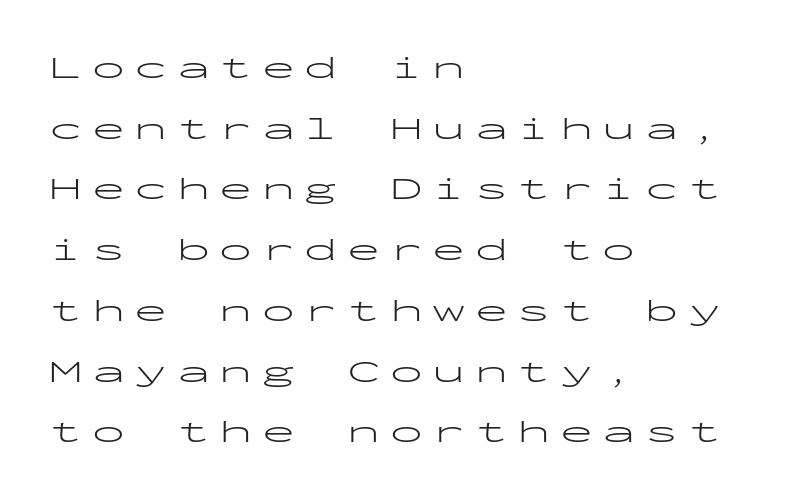
Q: Is the text bold? A: No.
Q: Is the text italic (slanted)? A: No, it is upright.
Q: Is the typeface a serif or a sans-serif typeface? A: Sans-serif.
Q: Is the text underlined? A: No.
Q: How is the paragraph aligned? A: Left-aligned.
Q: Is the spacing between letters normal or unusually wide? A: Unusually wide.
Q: Width (condensed, normal, or wide)? A: Wide.
Q: Stroke contrast? A: Low.
Q: x-height? A: Medium.
Q: Monospaced? A: Yes.
